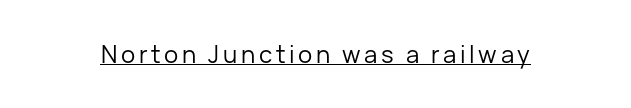
Q: Is the text bold? A: No.
Q: Is the text italic (slanted)? A: No, it is upright.
Q: Is the text underlined? A: Yes.
